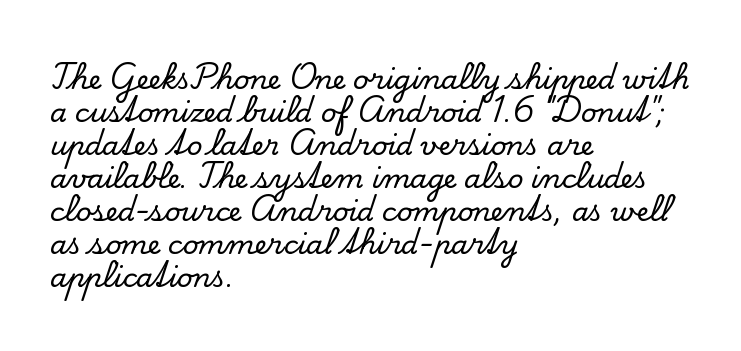
No extra tracking has been applied to these lines. Check the space under the baseline: it is left empty. Casual observation: everything's shoved over to the left.
